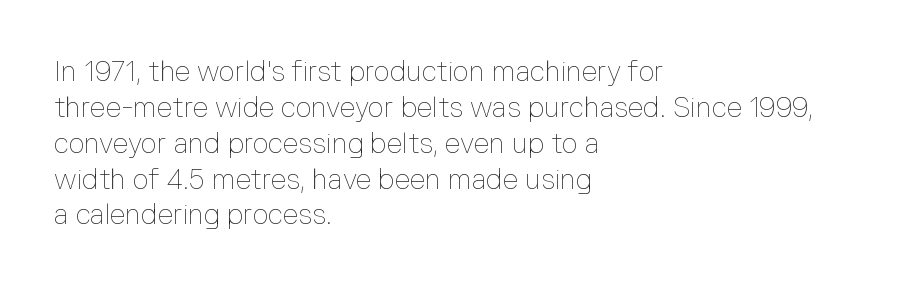
Q: Is the text bold? A: No.
Q: Is the text italic (slanted)? A: No, it is upright.
Q: Is the text underlined? A: No.
Q: How is the paragraph aligned? A: Left-aligned.
Q: Is the spacing between letters normal or unusually wide? A: Normal.
Q: Is the spacing between lines tight, normal or loose? A: Normal.
Q: Width (condensed, normal, or wide)? A: Normal.
Q: Stroke contrast? A: Low.
Q: x-height? A: Medium.
Q: Monospaced? A: No.
